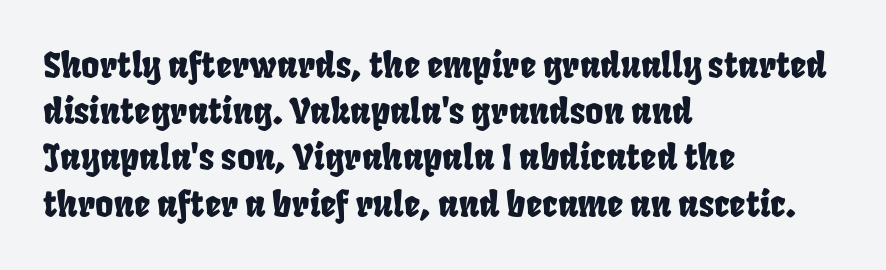
Do the characters align in a grid? No, the font is proportional. Reading down the column, the eye jumps a familiar distance to each next line. Underlining? Definitely not there. All the whitespace from short lines collects on the right. The horizontal fit of the characters is conventional and even.
